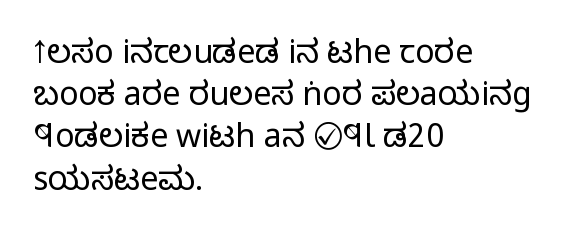
{"serif": "no", "italic": "no", "bold": "no", "weight": "regular", "width": "condensed", "stroke_contrast": "low", "x_height": "large", "monospaced": "no", "underline": "no", "align": "left", "line_spacing": "normal", "line_spacing_ratio": 1.32, "letter_spacing": "normal", "letter_spacing_em": 0.0, "glyph_px": 32}
